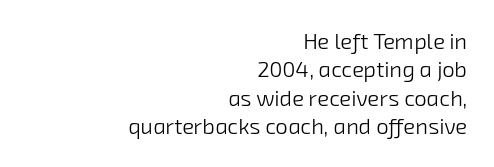
{"bold": "no", "underline": "no", "align": "right", "line_spacing": "normal", "line_spacing_ratio": 1.29, "letter_spacing": "normal", "letter_spacing_em": 0.0, "glyph_px": 22}
